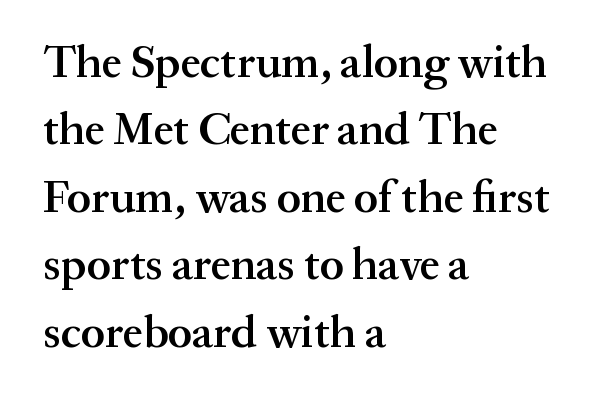
The image shows 45 px semibold serif type, upright; set left-aligned, normal line spacing (1.5x), normal letter spacing, not underlined; medium stroke contrast and a medium x-height.
